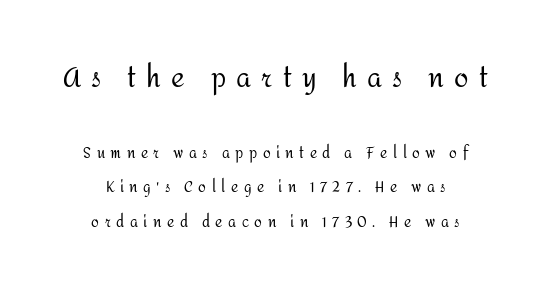
Q: Is the text bold? A: No.
Q: Is the text italic (slanted)? A: No, it is upright.
Q: Is the text underlined? A: No.
Q: How is the paragraph aligned? A: Centered.
Q: Is the spacing between letters normal or unusually wide? A: Unusually wide.
Q: Is the spacing between lines tight, normal or loose? A: Loose.
Q: Which block of text is set in a larger size, the first (top) or the second (bottom)? A: The first (top) one.
